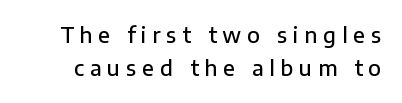
Notice how the stems are strictly vertical — no italics here. I'd describe the lettering as semibold — firm but not a full bold. A bare baseline throughout the passage. These lines sit exactly where default settings would place them. Caption: expanded tracking, letters set apart.
